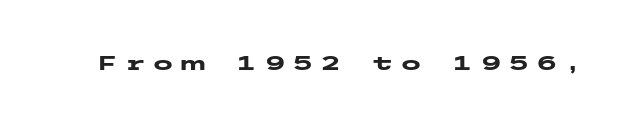
Q: Is the text bold? A: Yes.
Q: Is the text italic (slanted)? A: No, it is upright.
Q: Is the text underlined? A: No.
Q: Is the spacing between letters normal or unusually wide? A: Unusually wide.
